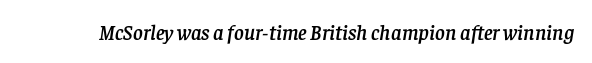
The image shows 21 px text type, italic (leaning right); set normal letter spacing, not underlined.
